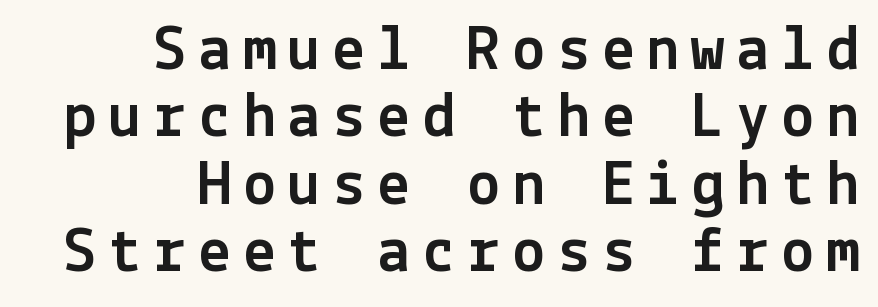
Ascenders rise straight up at ninety degrees. No word sits above an underline. Is this a sans? Yes — the strokes have no serifs. In CSS terms this would be text-align: right. This sample trades vertical openness for compactness between lines.
